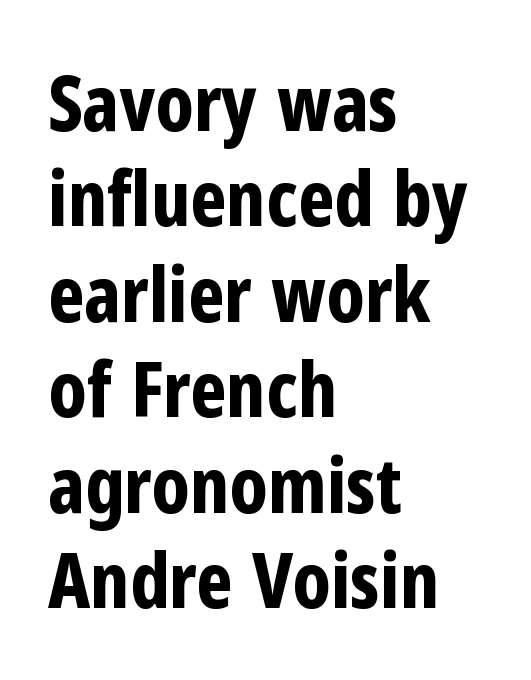
The image shows 77 px bold, condensed sans-serif type, upright; set left-aligned, line spacing 1.24x, normal letter spacing, not underlined; low stroke contrast and a medium x-height.
